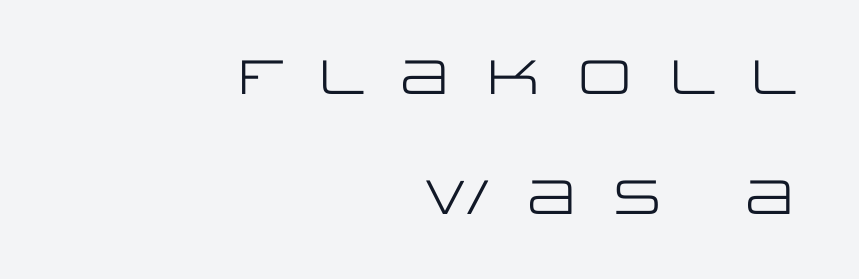
The image shows 48 px regular-weight, wide sans-serif type, upright; set right-aligned, loose line spacing (2.49x), unusually wide letter spacing (+0.35 em), not underlined; low stroke contrast and a large x-height.
